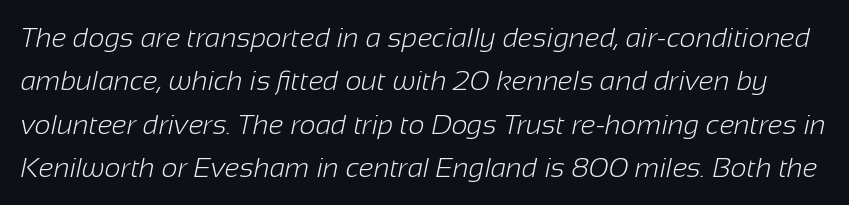
These lines are composed in type without serifs. Letter spacing: default. Nobody drew a line under any word here. Think of a printed novel: that variable character pitch is what you see here.
